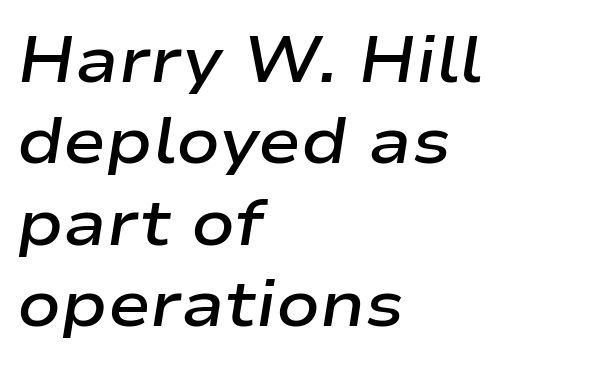
Q: Is the text bold? A: Semi-bold.
Q: Is the text italic (slanted)? A: Yes, it leans right by about 9 degrees.
Q: Is the text underlined? A: No.
Q: How is the paragraph aligned? A: Left-aligned.
Q: Is the spacing between letters normal or unusually wide? A: Normal.
Q: Is the spacing between lines tight, normal or loose? A: Normal.
Q: Width (condensed, normal, or wide)? A: Wide.
Q: Stroke contrast? A: Low.
Q: x-height? A: Medium.
Q: Monospaced? A: No.
